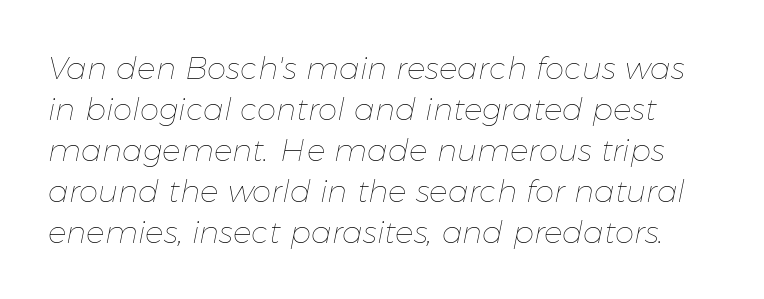
The passage shown is typed in a proportional face where columns would drift. The letters are slanted; this is an italic face. The rows are spaced the way most documents space them. This rendering features lettering with no underline. The letters look calm and open, with moderate or lighter stems. Does extra space separate the letters? No, they use regular spacing.
